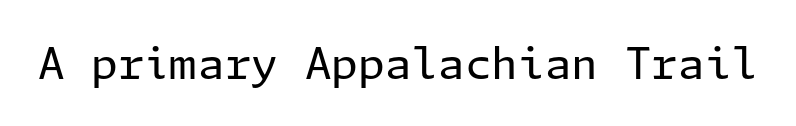
The image shows 43 px regular-weight sans-serif type, upright; set normal letter spacing, not underlined; low stroke contrast and a medium x-height.
